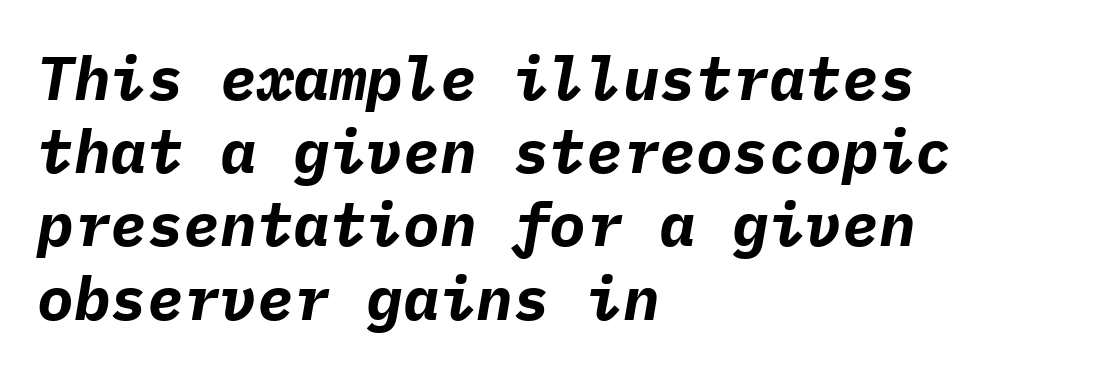
Q: Is the text bold? A: Yes.
Q: Is the text italic (slanted)? A: Yes, it leans right by about 9 degrees.
Q: Is the text underlined? A: No.
Q: How is the paragraph aligned? A: Left-aligned.
Q: Is the spacing between letters normal or unusually wide? A: Normal.
Q: Width (condensed, normal, or wide)? A: Normal.
Q: Stroke contrast? A: Low.
Q: x-height? A: Medium.
Q: Monospaced? A: Yes.
